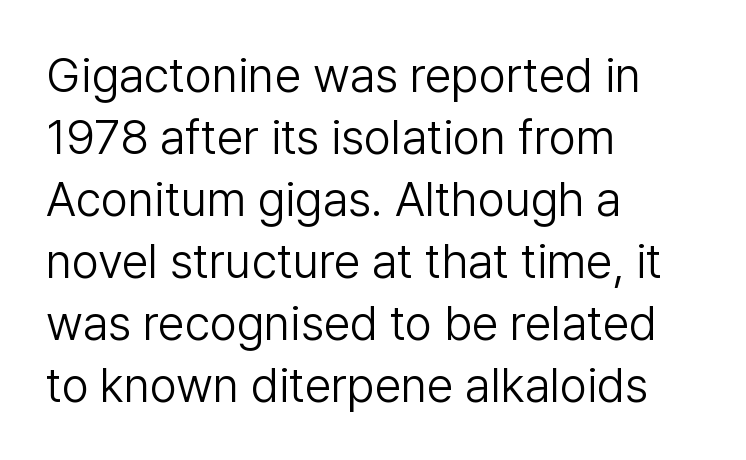
{"serif": "no", "italic": "no", "bold": "no", "weight": "light", "width": "normal", "stroke_contrast": "low", "x_height": "medium", "monospaced": "no", "underline": "no", "align": "left", "line_spacing": "normal", "line_spacing_ratio": 1.29, "letter_spacing": "normal", "letter_spacing_em": 0.0, "glyph_px": 48}
